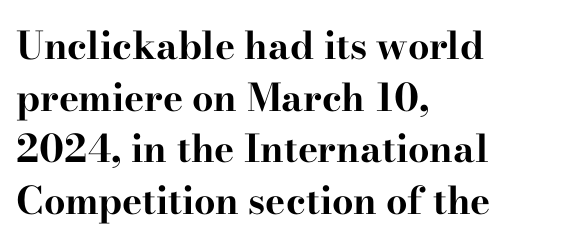
Q: Is the text bold? A: Yes.
Q: Is the text italic (slanted)? A: No, it is upright.
Q: Is the typeface a serif or a sans-serif typeface? A: Serif.
Q: Is the text underlined? A: No.
Q: How is the paragraph aligned? A: Left-aligned.
Q: Is the spacing between letters normal or unusually wide? A: Normal.
Q: Is the spacing between lines tight, normal or loose? A: Normal.
Q: Width (condensed, normal, or wide)? A: Wide.
Q: Stroke contrast? A: High.
Q: x-height? A: Small.
Q: Monospaced? A: No.
